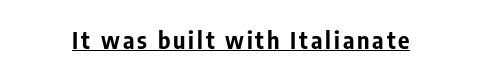
The image shows 24 px bold type, upright; set underlined.
